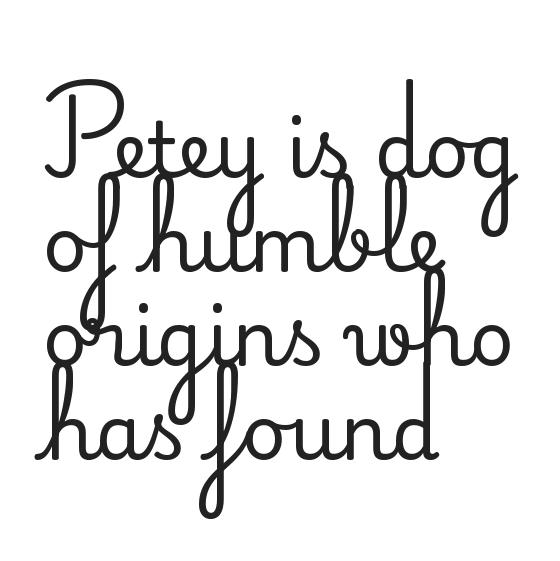
The image shows 77 px serif type, upright; set left-aligned, line spacing 1.22x, normal letter spacing, not underlined; medium stroke contrast and a small x-height.
